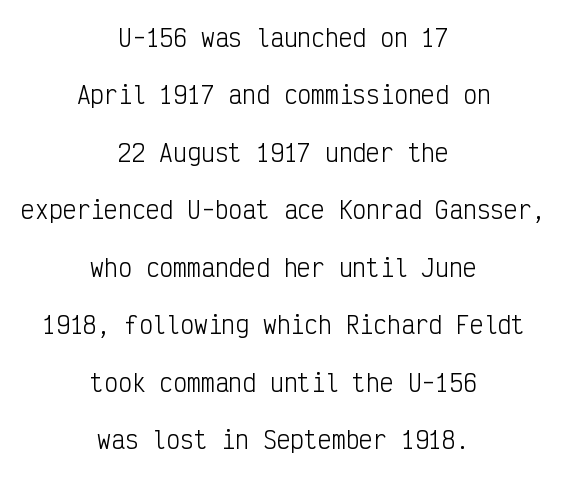
{"italic": "no", "bold": "no", "underline": "no", "align": "center", "line_spacing": "loose", "line_spacing_ratio": 2.5, "letter_spacing": "normal", "letter_spacing_em": 0.0, "glyph_px": 23}
